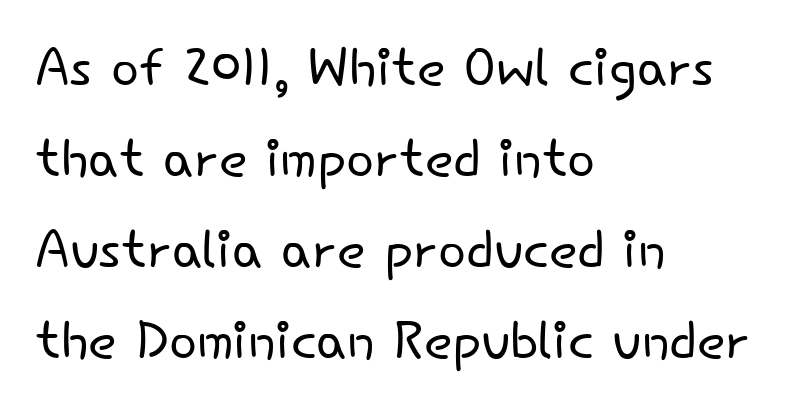
Proportional: the letters do not fall into vertical columns. A roman cut, with each character standing at attention. Stroke mass is kept to a normal reading level or below. Regarding serifs, this sample does without them.
